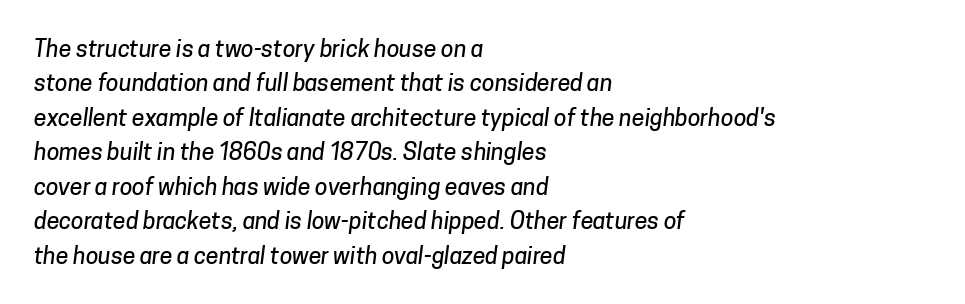
A clean baseline with only descenders dipping below it. Here the glyphs are tracked normally, forming tight word shapes. The typesetter chose a ragged-right arrangement here. Normally led — the rows are evenly, conventionally spaced.
